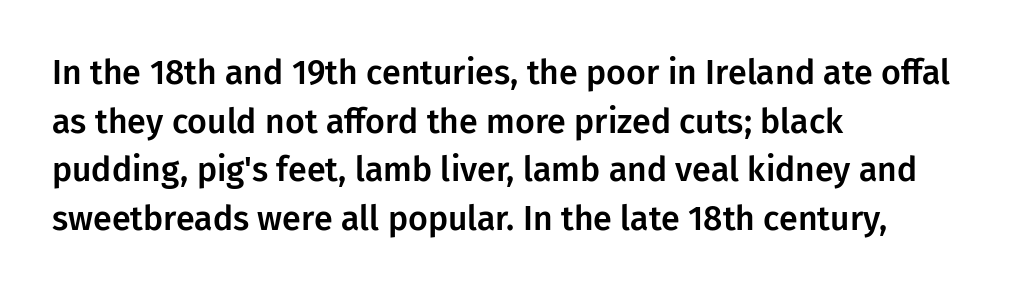
Q: Is the text italic (slanted)? A: No, it is upright.
Q: Is the typeface a serif or a sans-serif typeface? A: Sans-serif.
Q: Is the text underlined? A: No.
Q: How is the paragraph aligned? A: Left-aligned.
Q: Is the spacing between letters normal or unusually wide? A: Normal.
Q: Is the spacing between lines tight, normal or loose? A: Normal.
Q: Width (condensed, normal, or wide)? A: Normal.
Q: Stroke contrast? A: Low.
Q: x-height? A: Medium.
Q: Monospaced? A: No.
